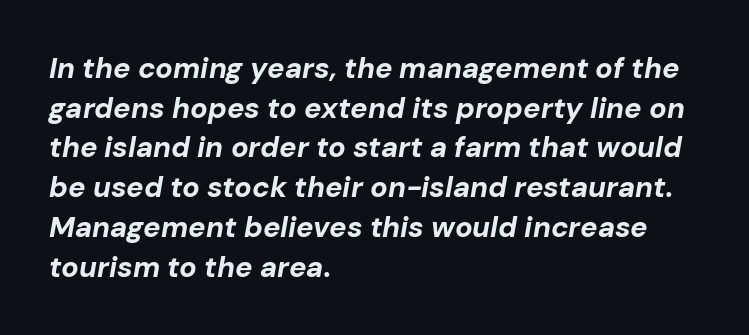
Q: Is the text bold? A: Yes.
Q: Is the text italic (slanted)? A: Yes, it leans right by about 10 degrees.
Q: Is the text underlined? A: No.
Q: How is the paragraph aligned? A: Left-aligned.
Q: Is the spacing between letters normal or unusually wide? A: Normal.
Q: Is the spacing between lines tight, normal or loose? A: Normal.
Q: Width (condensed, normal, or wide)? A: Normal.
Q: Stroke contrast? A: Low.
Q: x-height? A: Medium.
Q: Monospaced? A: No.
